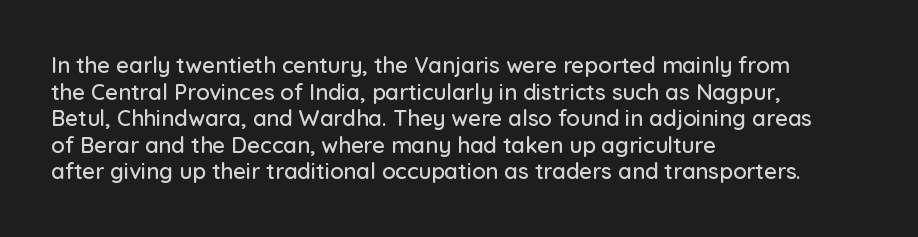
Q: Is the text italic (slanted)? A: No, it is upright.
Q: Is the text underlined? A: No.
Q: How is the paragraph aligned? A: Left-aligned.
Q: Is the spacing between letters normal or unusually wide? A: Normal.
